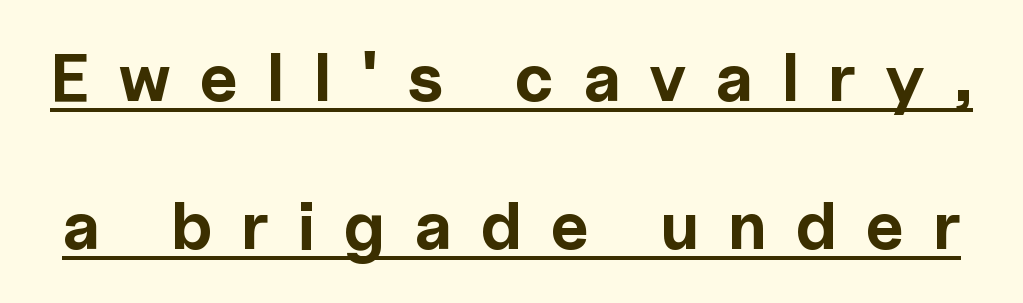
The image shows 67 px bold sans-serif type, upright; set loose line spacing (2.21x), unusually wide letter spacing (+0.43 em), underlined; a medium x-height.
